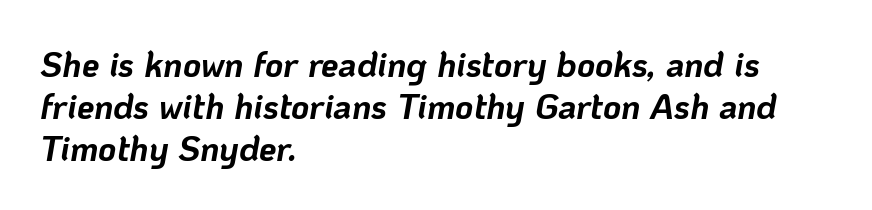
Style check: oblique. Underline: absent. The lines are quadded left. Think of a printed novel: that variable character pitch is what you see here. Students, this is bold: see how much ink each stroke carries.
